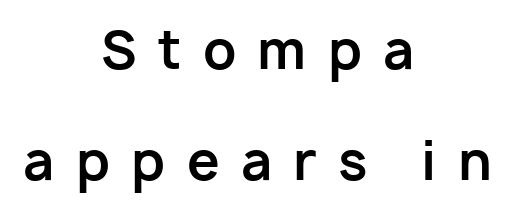
Glyph-to-glyph distance is far greater than everyday printed text. The letters carry no serifs — their stems end cleanly without finishing strokes. The letters stand upright; this is a roman face. The face used here has the dense, thick strokes of a bold. If you measured baseline to baseline, you'd find a long distance.
